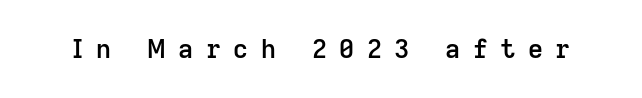
Q: Is the text bold? A: Semi-bold.
Q: Is the text italic (slanted)? A: No, it is upright.
Q: Is the text underlined? A: No.
Q: Is the spacing between letters normal or unusually wide? A: Unusually wide.
